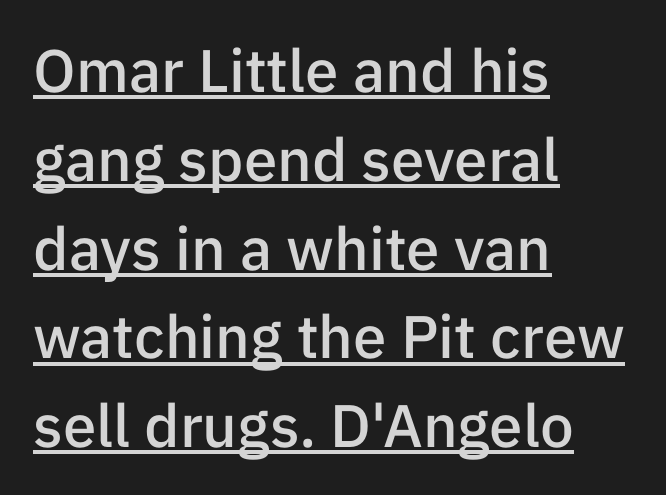
The image shows 60 px semibold sans-serif type, upright; set left-aligned, normal line spacing (1.48x), normal letter spacing, underlined; low stroke contrast and a medium x-height.
